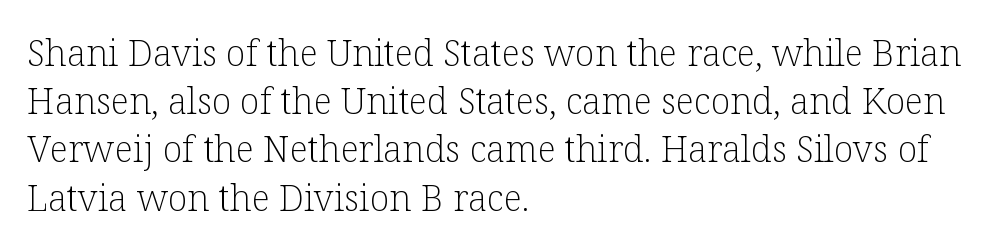
The image shows 36 px light serif type, upright; set left-aligned, normal line spacing (1.34x), normal letter spacing, not underlined; low stroke contrast and a medium x-height.
